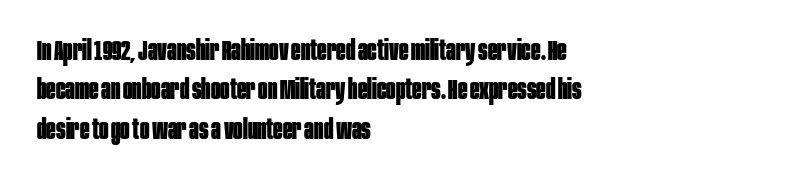
Q: Is the text bold? A: Yes.
Q: Is the text italic (slanted)? A: No, it is upright.
Q: Is the typeface a serif or a sans-serif typeface? A: Sans-serif.
Q: Is the text underlined? A: No.
Q: How is the paragraph aligned? A: Left-aligned.
Q: Is the spacing between letters normal or unusually wide? A: Normal.
Q: Is the spacing between lines tight, normal or loose? A: Normal.
Q: Width (condensed, normal, or wide)? A: Condensed.
Q: Stroke contrast? A: Low.
Q: x-height? A: Large.
Q: Monospaced? A: No.
